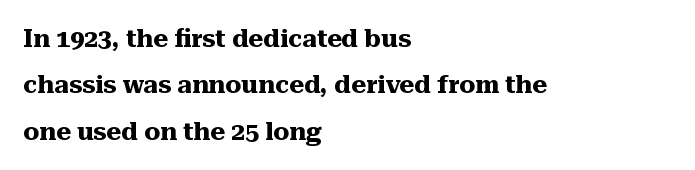
{"italic": "no", "bold": "yes", "underline": "no", "align": "left", "line_spacing_ratio": 1.86, "letter_spacing": "normal", "letter_spacing_em": 0.0, "glyph_px": 25}
